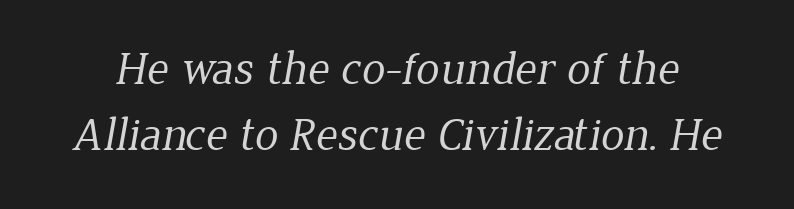
Q: Is the text bold? A: No.
Q: Is the typeface a serif or a sans-serif typeface? A: Serif.
Q: Is the text underlined? A: No.
Q: Is the spacing between letters normal or unusually wide? A: Normal.
Q: Is the spacing between lines tight, normal or loose? A: Normal.
Q: Width (condensed, normal, or wide)? A: Normal.
Q: Stroke contrast? A: Low.
Q: x-height? A: Medium.
Q: Monospaced? A: No.
